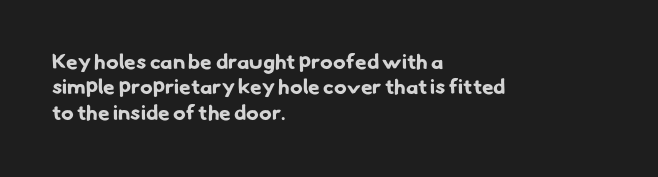
{"bold": "yes", "underline": "no", "align": "left", "line_spacing_ratio": 1.21, "letter_spacing": "normal", "letter_spacing_em": 0.0, "glyph_px": 21}
